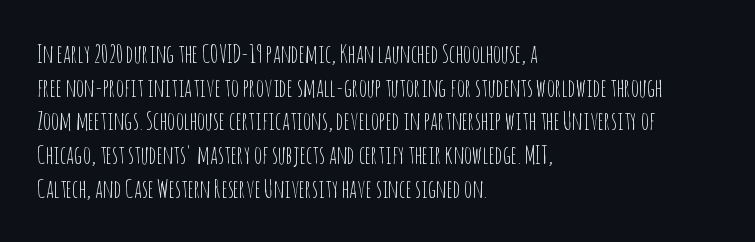
Honestly, there is no underline to notice here at all. When letters stand straight like this, we call the style roman or upright. The passage shown stacks its lines at a standard gap. Horizontal alignment here is leftward, the default for most running prose. Ink coverage per letter is moderate at most.
